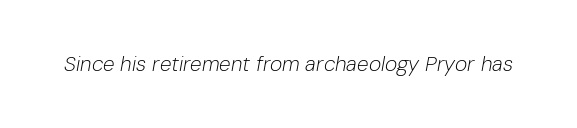
{"italic": "yes", "lean": "right", "slant_degrees": 10, "bold": "no", "underline": "no", "letter_spacing": "normal", "letter_spacing_em": 0.0, "glyph_px": 21}
